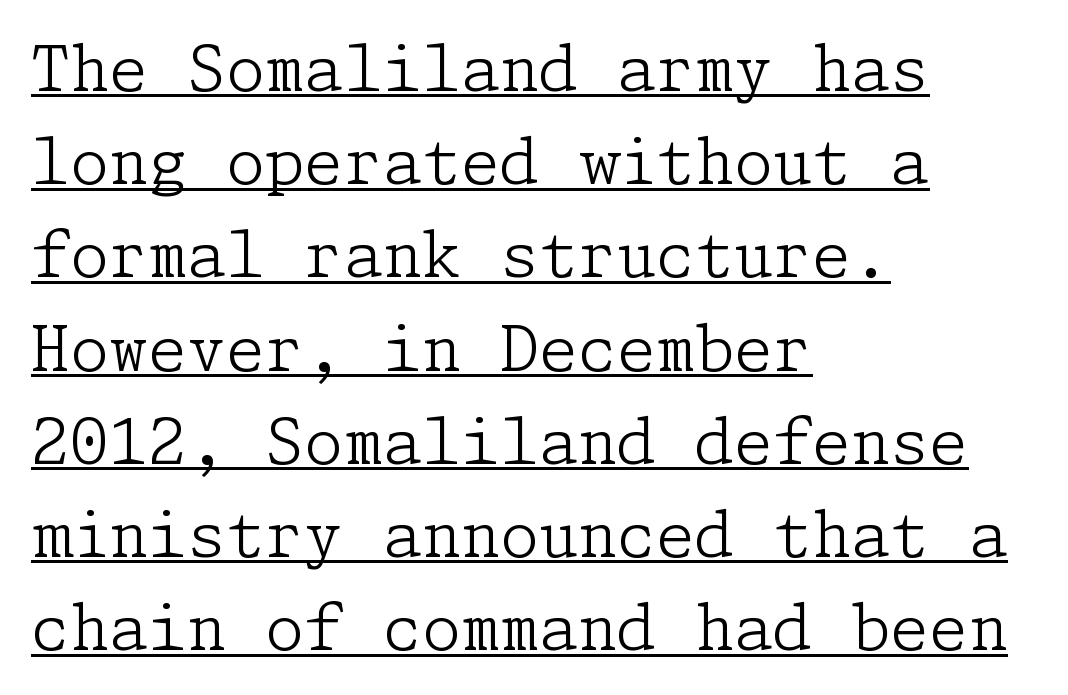
{"serif": "yes", "italic": "no", "bold": "no", "weight": "light", "width": "normal", "stroke_contrast": "low", "x_height": "medium", "underline": "yes", "align": "left", "line_spacing": "normal", "line_spacing_ratio": 1.48, "letter_spacing": "normal", "letter_spacing_em": 0.0, "glyph_px": 63}
